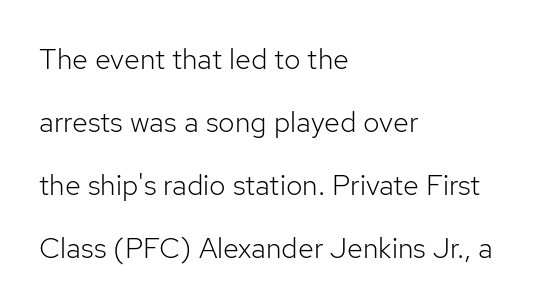
The image shows 29 px light sans-serif type, upright; set left-aligned, loose line spacing (2.17x), normal letter spacing, not underlined; low stroke contrast and a medium x-height.
